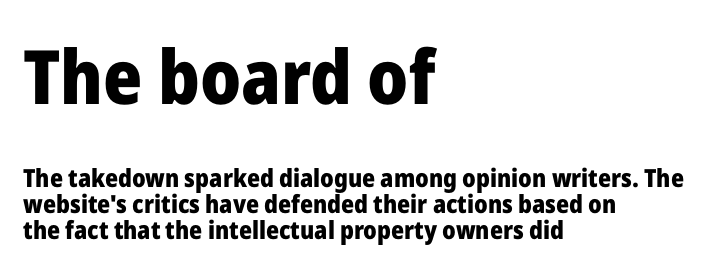
{"serif": "no", "italic": "no", "bold": "yes", "weight": "heavy", "width": "normal", "stroke_contrast": "low", "x_height": "medium", "monospaced": "no", "underline": "no", "align": "left", "line_spacing": "tight", "line_spacing_ratio": 1.03, "letter_spacing": "normal", "letter_spacing_em": 0.0, "larger_block": "first", "size_ratio": 3.0, "glyph_px": 75}
